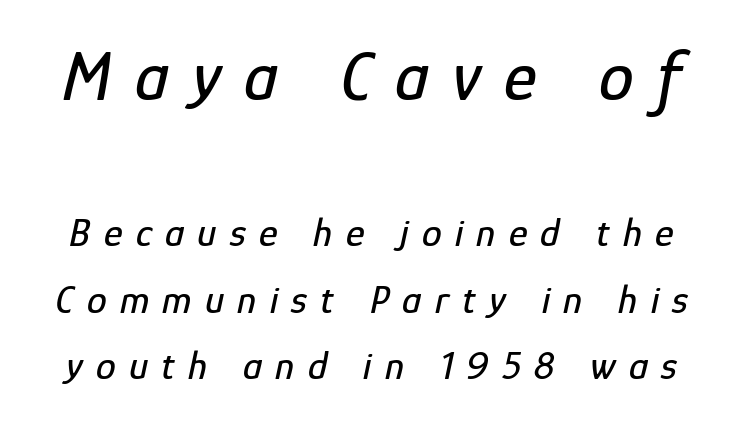
Q: Is the text italic (slanted)? A: Yes, it leans right by about 12 degrees.
Q: Is the text underlined? A: No.
Q: Is the spacing between letters normal or unusually wide? A: Unusually wide.
Q: Is the spacing between lines tight, normal or loose? A: Normal.
Q: Which block of text is set in a larger size, the first (top) or the second (bottom)? A: The first (top) one.
Q: Width (condensed, normal, or wide)? A: Condensed.
Q: Stroke contrast? A: Low.
Q: x-height? A: Medium.
Q: Monospaced? A: No.
